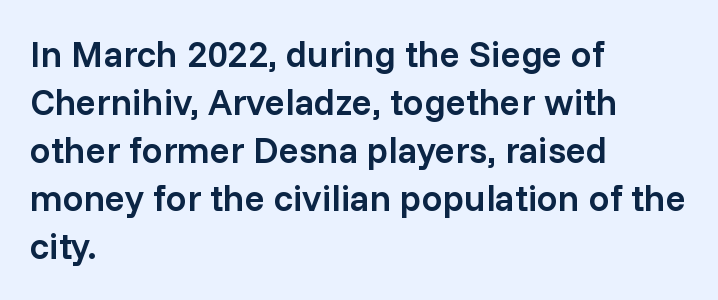
The image shows 37 px semibold sans-serif type, upright; set left-aligned, normal line spacing (1.3x), normal letter spacing, not underlined; low stroke contrast and a medium x-height.
